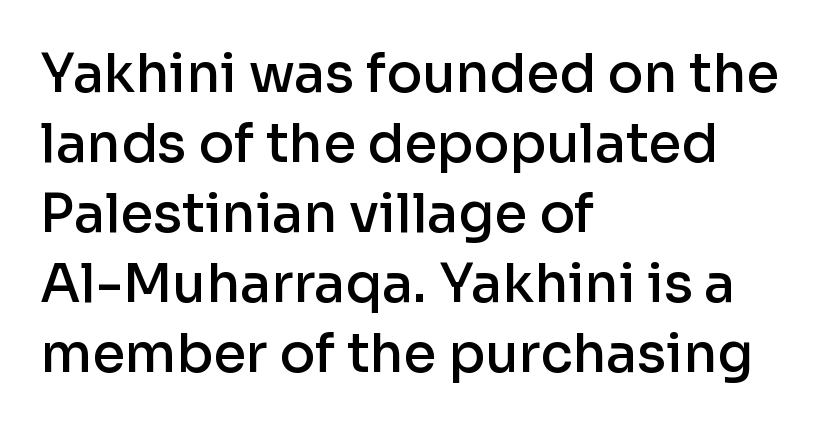
{"serif": "no", "italic": "no", "bold": "semi", "weight": "semibold", "width": "normal", "stroke_contrast": "low", "x_height": "medium", "monospaced": "no", "underline": "no", "align": "left", "line_spacing": "normal", "line_spacing_ratio": 1.32, "letter_spacing": "normal", "letter_spacing_em": 0.0, "glyph_px": 53}
